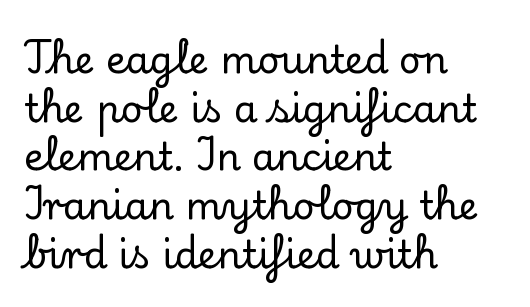
{"serif": "yes", "italic": "no", "width": "normal", "stroke_contrast": "low", "x_height": "small", "monospaced": "no", "underline": "no", "align": "left", "line_spacing": "normal", "line_spacing_ratio": 1.28, "letter_spacing": "normal", "letter_spacing_em": 0.0, "glyph_px": 38}
